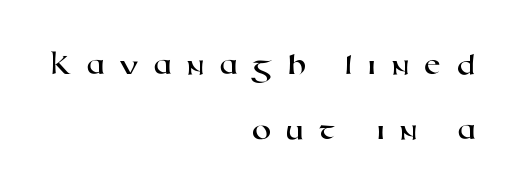
Look at the tracking — it's clearly loosened, letters drifting apart. Character widths vary here, with narrow letters taking less room than wide ones. Vertically, the passage feels expansive, rows floating well apart. The space beneath each line is pristine and unruled.
